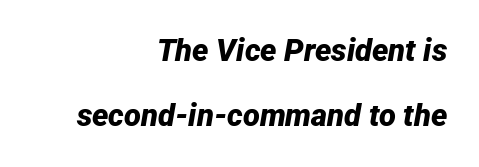
Typeset ragged left — the right edge is the straight one. Any mark beneath the type? The region is blank. Note the varied advance widths — an 'i' is clearly narrower than an 'm'. The face used here is rendered with its standard letterfit. Look at the stroke-to-counter ratio: heavy, a bold.
